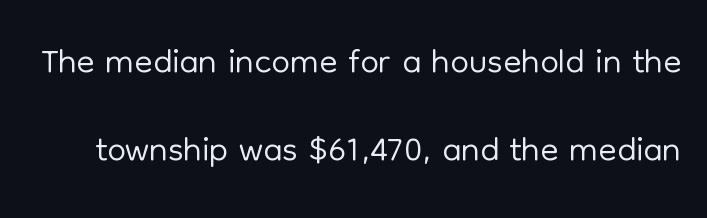
{"serif": "no", "italic": "no", "bold": "no", "weight": "light", "width": "normal", "stroke_contrast": "low", "x_height": "medium", "monospaced": "no", "underline": "no", "line_spacing": "normal", "line_spacing_ratio": 1.66, "letter_spacing": "normal", "letter_spacing_em": 0.0, "glyph_px": 53}
